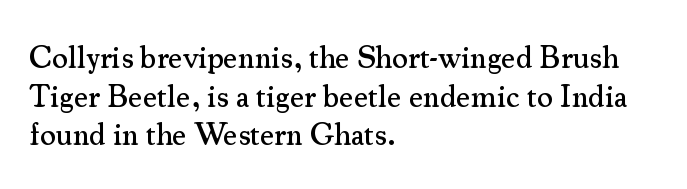
The image shows 31 px serif type, upright; set left-aligned, normal line spacing (1.25x), normal letter spacing, not underlined; medium stroke contrast and a small x-height.
